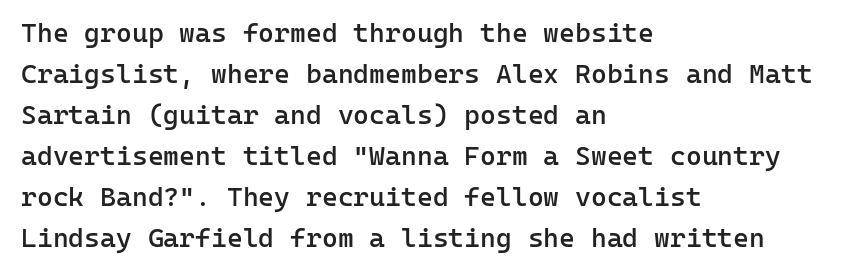
The image shows 27 px text type, upright; set left-aligned, normal line spacing (1.52x), normal letter spacing, not underlined.
